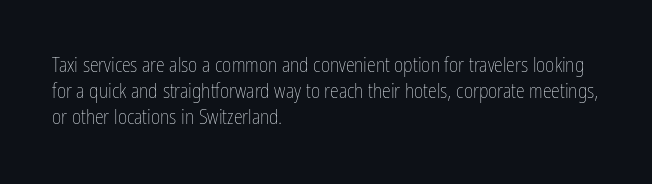
{"italic": "no", "bold": "no", "underline": "no", "align": "left", "line_spacing": "normal", "line_spacing_ratio": 1.3, "letter_spacing": "normal", "letter_spacing_em": 0.0, "glyph_px": 20}
